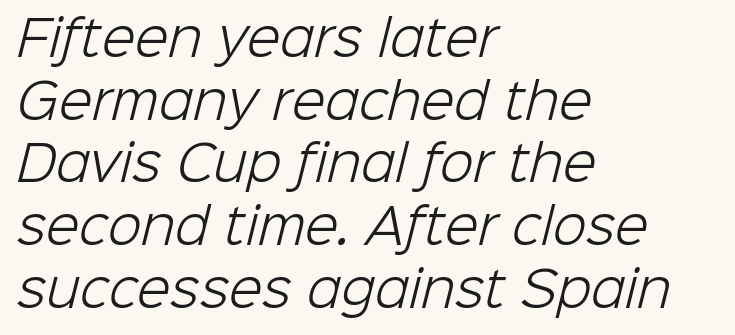
In terms of letterspacing, this is plain default setting. Type without underlining. Is the block centered? No — it sits flush against the left margin. The rendering uses a moderate line-height, typical for paragraphs. Weight class: somewhere from thin through regular.
